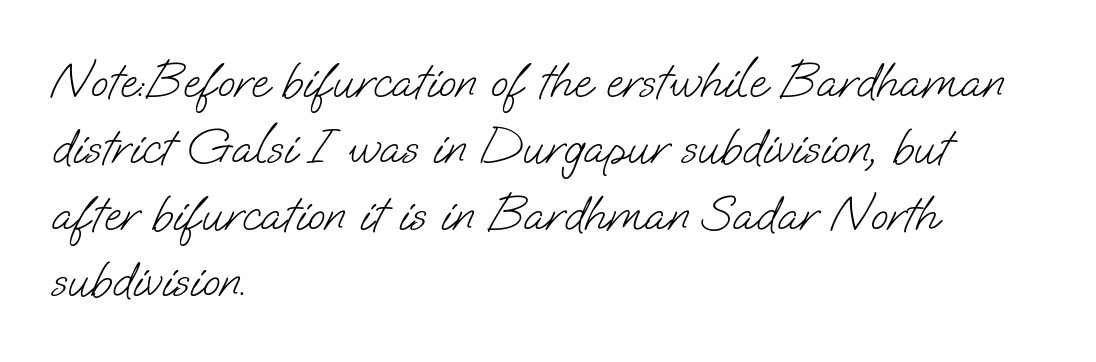
Serif or sans? Sans — the stroke terminals are bare. One-word summary of the alignment: left. The strip under each line holds only bare page. Each word holds together tightly as a unit, with standard inter-letter gaps.
